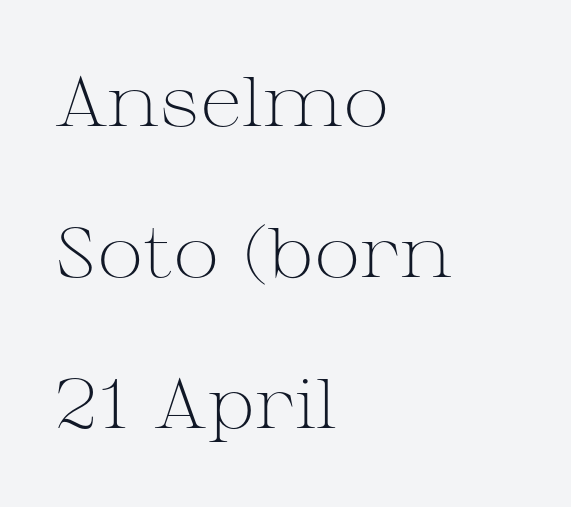
{"serif": "yes", "italic": "no", "bold": "no", "weight": "light", "width": "wide", "stroke_contrast": "medium", "x_height": "medium", "monospaced": "no", "underline": "no", "align": "left", "line_spacing": "loose", "line_spacing_ratio": 2.16, "letter_spacing": "normal", "letter_spacing_em": 0.0, "glyph_px": 70}
